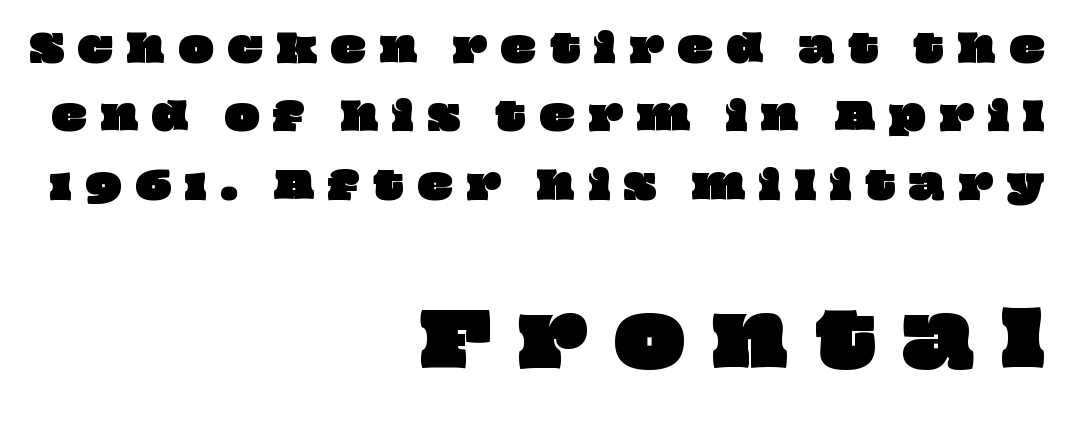
Descenders hang freely into open space. What stands out about the letter spacing? Its width — letters are far apart. Note the varied advance widths — an 'i' is clearly narrower than an 'm'. Bigger letters appear in the bottom chunk; the top chunk is reduced. The lines in this sample share a right terminus and differ only in where they begin.
